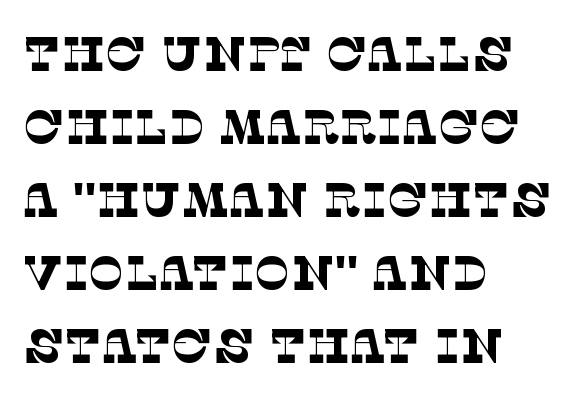
Q: Is the text bold? A: No.
Q: Is the typeface a serif or a sans-serif typeface? A: Serif.
Q: Is the text underlined? A: No.
Q: How is the paragraph aligned? A: Left-aligned.
Q: Is the spacing between letters normal or unusually wide? A: Normal.
Q: Is the spacing between lines tight, normal or loose? A: Normal.
Q: Width (condensed, normal, or wide)? A: Normal.
Q: Stroke contrast? A: Low.
Q: x-height? A: Large.
Q: Monospaced? A: No.
